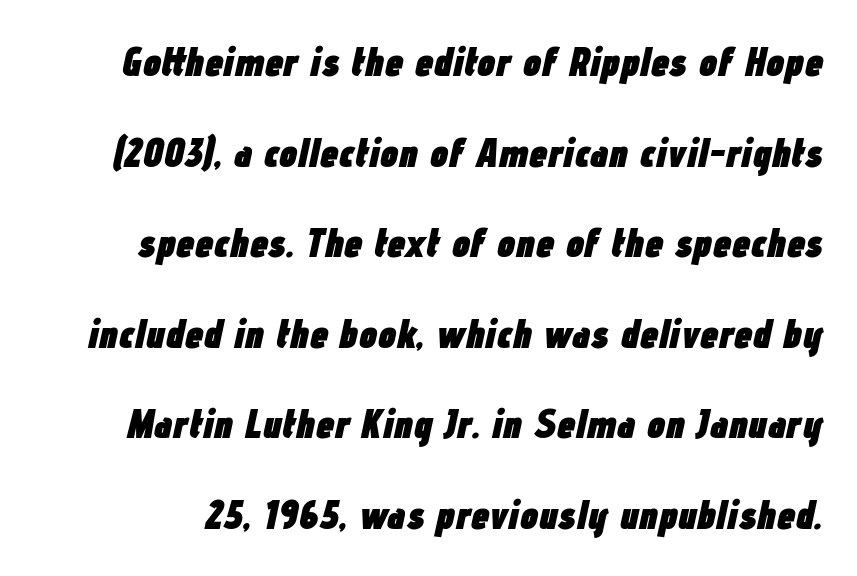
The image shows 41 px heavy, condensed type, italic (leaning right); set loose line spacing (2.21x), normal letter spacing, not underlined; low stroke contrast and a medium x-height.
